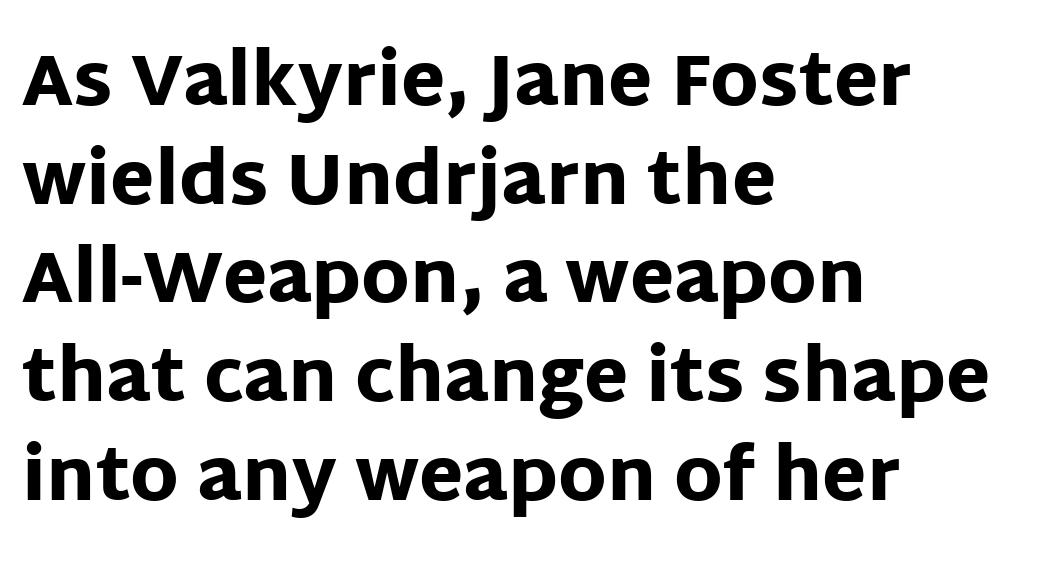
{"serif": "no", "italic": "no", "bold": "yes", "weight": "heavy", "width": "normal", "stroke_contrast": "low", "x_height": "large", "monospaced": "no", "underline": "no", "align": "left", "line_spacing": "normal", "line_spacing_ratio": 1.37, "letter_spacing": "normal", "letter_spacing_em": 0.0, "glyph_px": 72}
